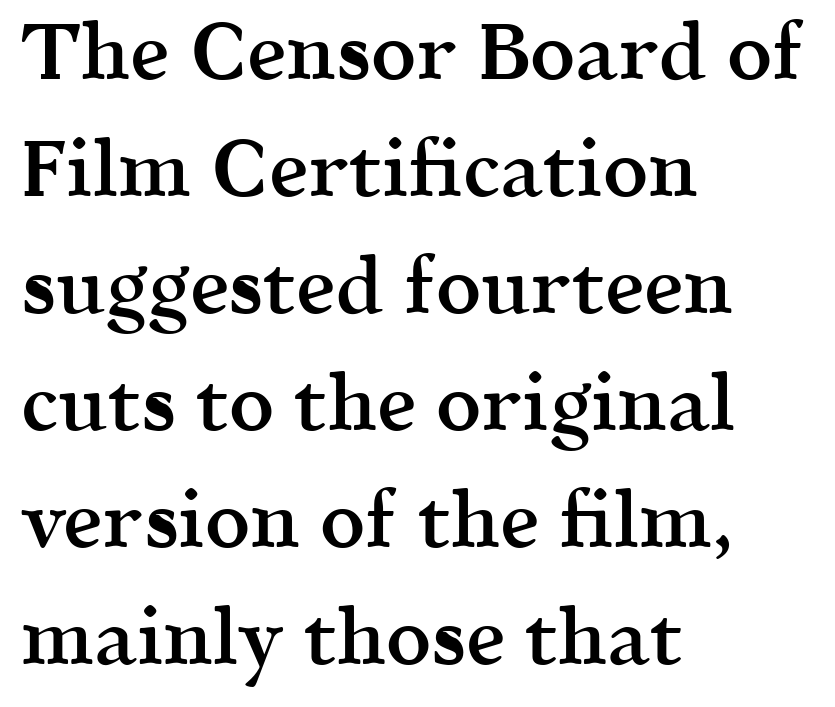
Line spacing here is normal. This rendering leaves character spacing at its baseline value. Do the characters align in a grid? No, the font is proportional. To sum up the face: it has serifs. Descender tails drop into unmarked territory.
